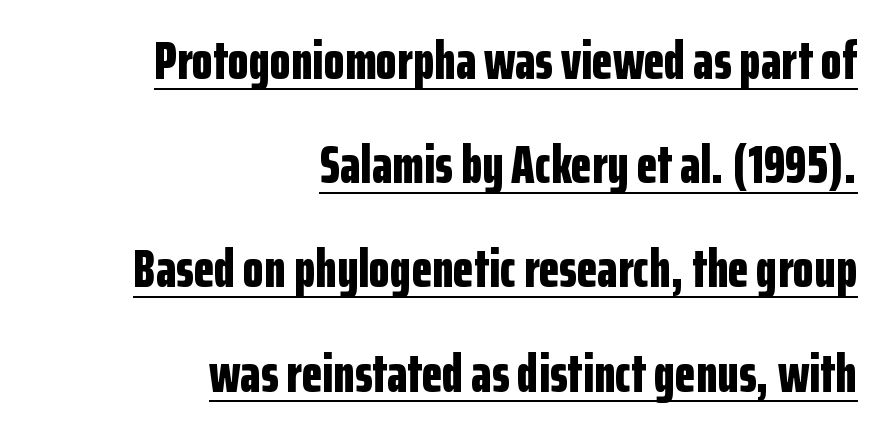
Caption: standard tracking, unaltered. Notice how the stems are strictly vertical — no italics here. This block would shrink considerably if given ordinary leading; it's expanded now. Think of a printed novel: that variable character pitch is what you see here. I'd describe the lettering as bold — thick and assertive. If you drew a ruler down the right edge, every line would touch it.
